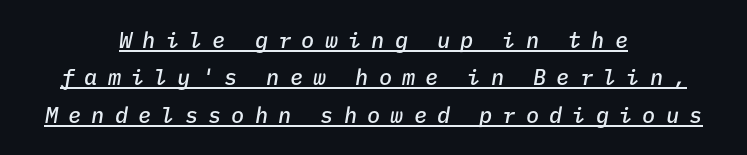
The image shows 22 px text type, italic (leaning right); set centered, normal line spacing (1.7x), unusually wide letter spacing (+0.46 em), underlined.
